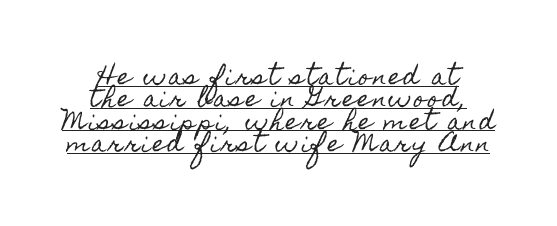
Visually the block forms a symmetrical silhouette, jagged on both flanks. Line spacing here is tight. This sample carries an underscore along the baseline area.
